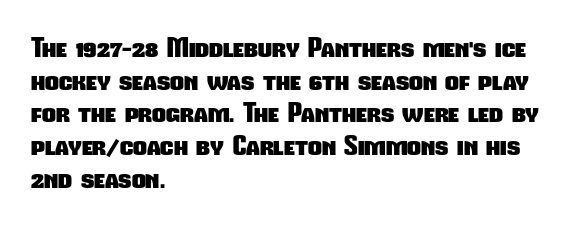
{"bold": "yes", "underline": "no", "align": "left", "line_spacing_ratio": 1.21, "letter_spacing": "normal", "letter_spacing_em": 0.0, "glyph_px": 27}
